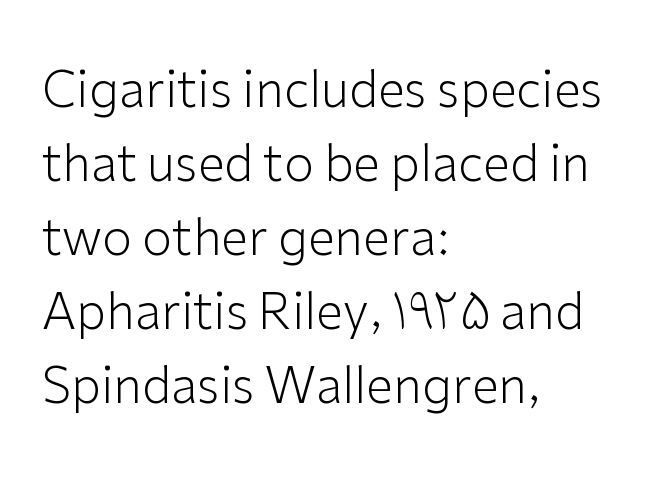
{"serif": "no", "italic": "no", "bold": "no", "weight": "light", "width": "normal", "stroke_contrast": "low", "x_height": "medium", "monospaced": "no", "underline": "no", "align": "left", "line_spacing": "normal", "line_spacing_ratio": 1.51, "letter_spacing": "normal", "letter_spacing_em": 0.0, "glyph_px": 49}
